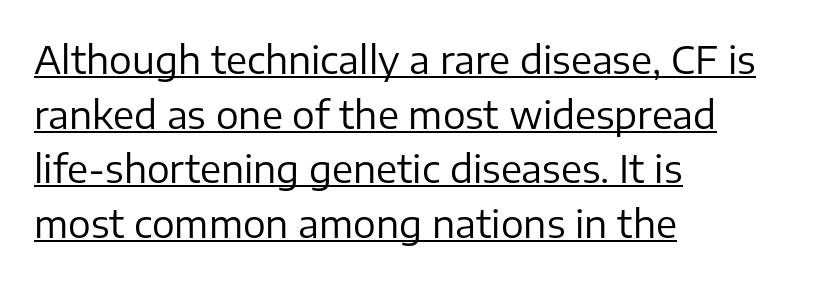
Q: Is the text bold? A: No.
Q: Is the text italic (slanted)? A: No, it is upright.
Q: Is the typeface a serif or a sans-serif typeface? A: Sans-serif.
Q: Is the text underlined? A: Yes.
Q: How is the paragraph aligned? A: Left-aligned.
Q: Is the spacing between letters normal or unusually wide? A: Normal.
Q: Is the spacing between lines tight, normal or loose? A: Normal.
Q: Width (condensed, normal, or wide)? A: Normal.
Q: Stroke contrast? A: Low.
Q: x-height? A: Medium.
Q: Monospaced? A: No.
